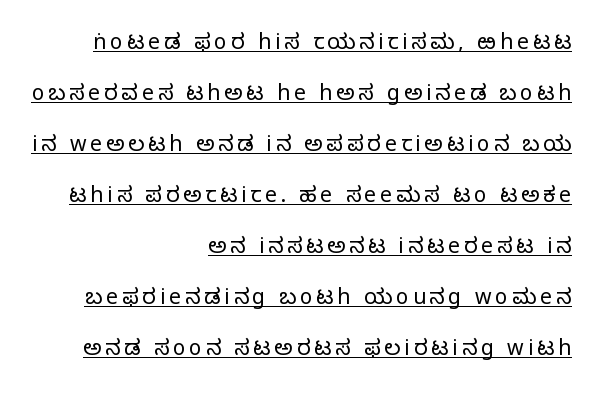
{"italic": "no", "bold": "no", "underline": "yes", "align": "right", "line_spacing": "loose", "line_spacing_ratio": 2.43, "glyph_px": 21}
